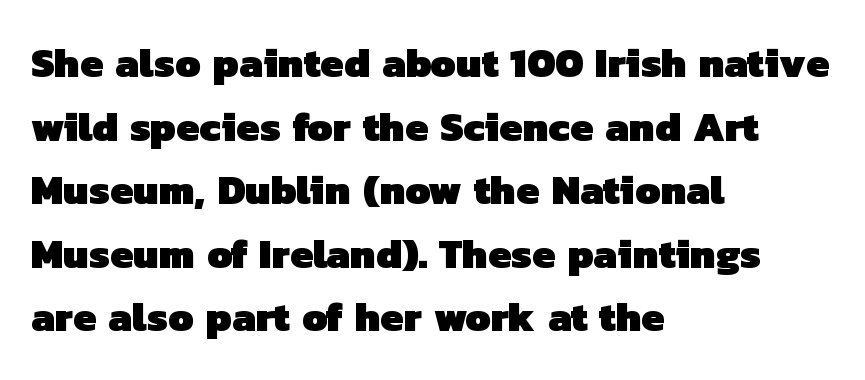
The image shows 41 px heavy sans-serif type; set left-aligned, normal line spacing (1.55x), normal letter spacing, not underlined; low stroke contrast and a medium x-height.
